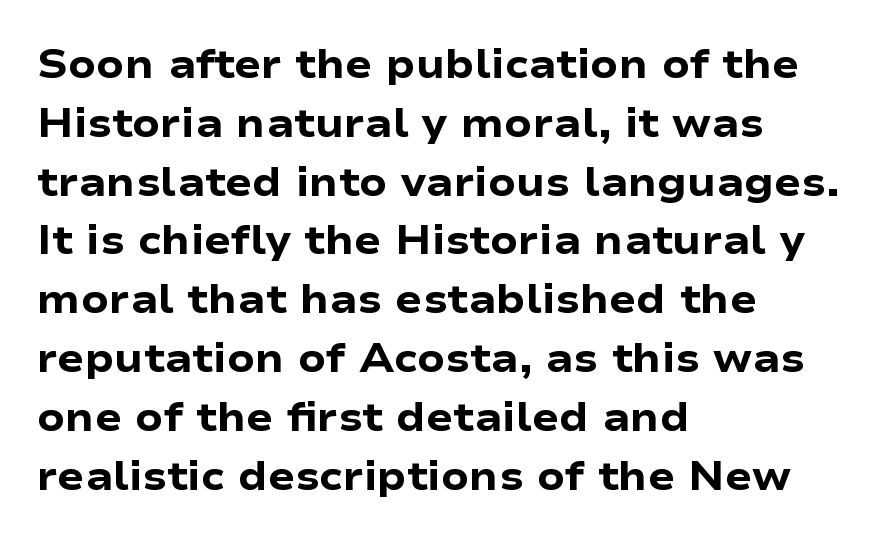
Font category for this specimen: sans-serif. Varying glyph widths throughout — classic text-font behaviour. The leading is moderate, giving the passage an even texture. Do the letters lean? They stand straight. Is the letter spacing exaggerated? No — it looks like the ordinary default. Chunky letters — that's bold for sure.
